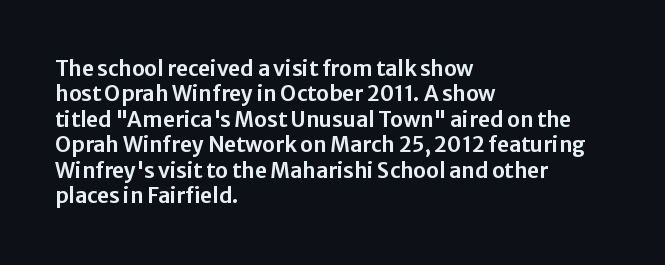
Q: Is the text italic (slanted)? A: No, it is upright.
Q: Is the text underlined? A: No.
Q: How is the paragraph aligned? A: Left-aligned.
Q: Is the spacing between letters normal or unusually wide? A: Normal.
